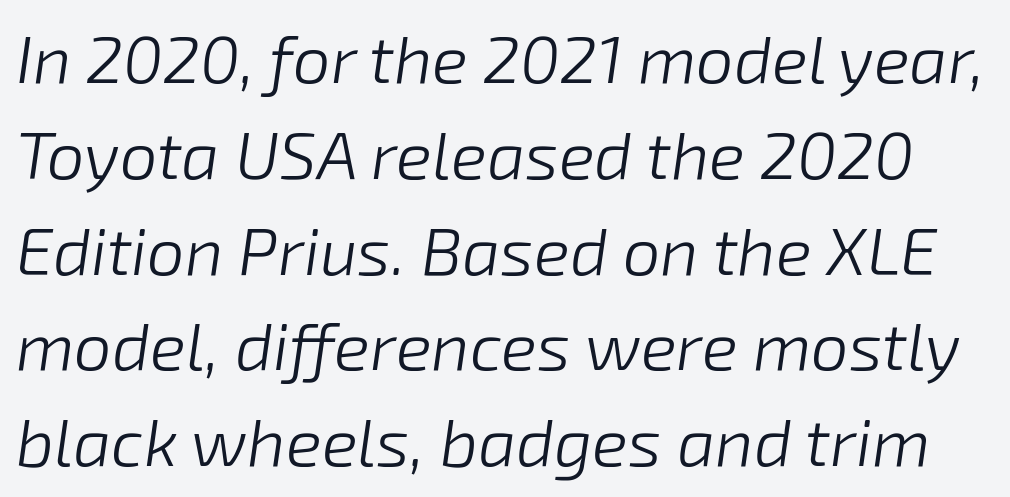
{"italic": "yes", "lean": "right", "slant_degrees": 8, "bold": "no", "weight": "light", "width": "normal", "stroke_contrast": "low", "x_height": "medium", "monospaced": "no", "underline": "no", "line_spacing": "normal", "line_spacing_ratio": 1.43, "letter_spacing": "normal", "letter_spacing_em": 0.0, "glyph_px": 67}
